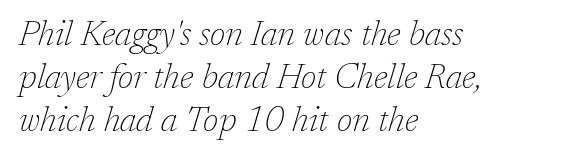
Q: Is the text bold? A: No.
Q: Is the text italic (slanted)? A: Yes, it leans right by about 17 degrees.
Q: Is the typeface a serif or a sans-serif typeface? A: Serif.
Q: Is the text underlined? A: No.
Q: How is the paragraph aligned? A: Left-aligned.
Q: Is the spacing between letters normal or unusually wide? A: Normal.
Q: Width (condensed, normal, or wide)? A: Normal.
Q: Stroke contrast? A: Low.
Q: x-height? A: Medium.
Q: Monospaced? A: No.
